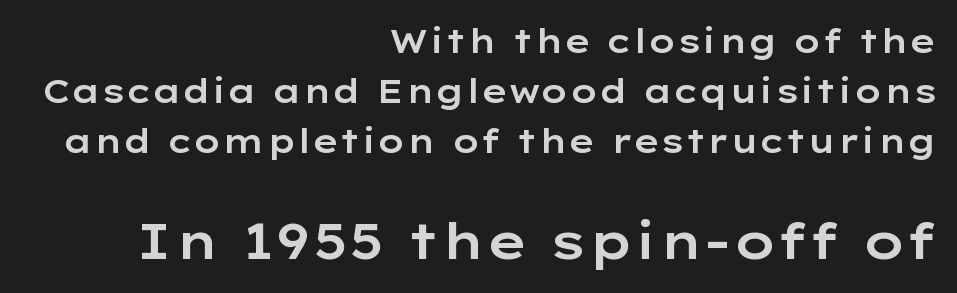
The image shows 50 px wide sans-serif type, upright; set right-aligned, normal line spacing (1.51x), normal letter spacing, not underlined; the second (bottom) block is 1.52x larger; low stroke contrast and a medium x-height.
